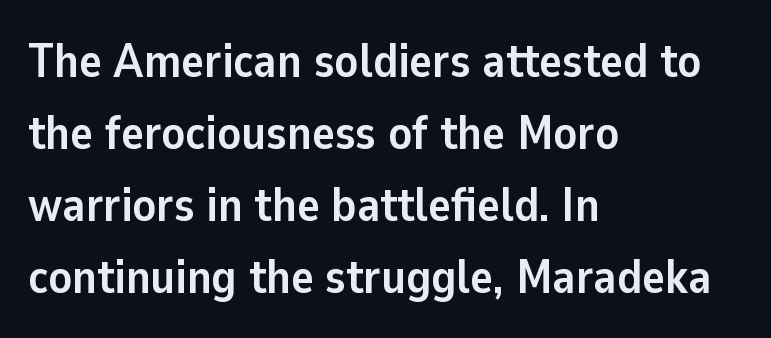
{"serif": "no", "italic": "no", "bold": "yes", "weight": "semibold", "width": "normal", "stroke_contrast": "low", "x_height": "medium", "monospaced": "no", "underline": "no", "align": "left", "line_spacing": "normal", "line_spacing_ratio": 1.5, "letter_spacing": "normal", "letter_spacing_em": 0.0, "glyph_px": 48}
